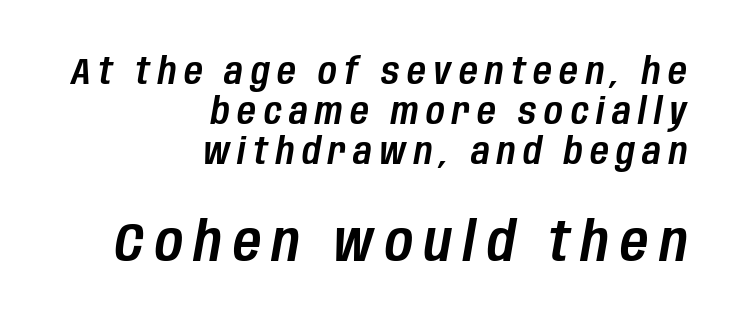
{"italic": "yes", "lean": "right", "slant_degrees": 10, "width": "condensed", "stroke_contrast": "low", "x_height": "large", "monospaced": "no", "underline": "no", "align": "right", "line_spacing": "tight", "line_spacing_ratio": 1.11, "letter_spacing": "wide", "letter_spacing_em": 0.21, "larger_block": "second", "size_ratio": 1.5, "glyph_px": 54}
